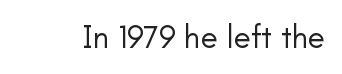
The typeface chosen for these lines omits serifs. The specimen reads as upright at a glance. Note the varied advance widths — an 'i' is clearly narrower than an 'm'. Tracking here is standard; glyphs follow each other at the usual distance. A bare baseline throughout the passage. The strokes are not fattened; the text isn't bold.
